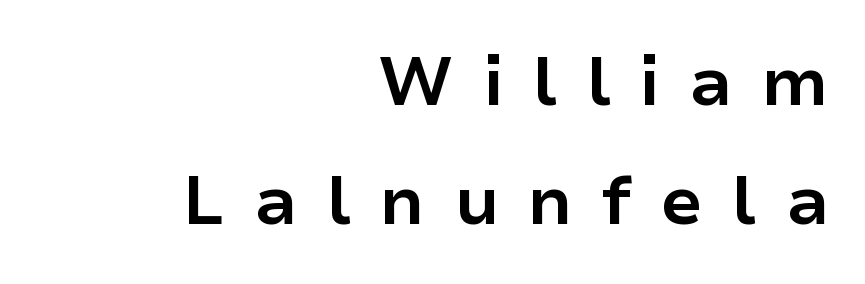
Q: Is the text bold? A: Yes.
Q: Is the text italic (slanted)? A: No, it is upright.
Q: Is the typeface a serif or a sans-serif typeface? A: Sans-serif.
Q: Is the text underlined? A: No.
Q: How is the paragraph aligned? A: Right-aligned.
Q: Is the spacing between letters normal or unusually wide? A: Unusually wide.
Q: Width (condensed, normal, or wide)? A: Normal.
Q: Stroke contrast? A: Low.
Q: x-height? A: Medium.
Q: Monospaced? A: No.
